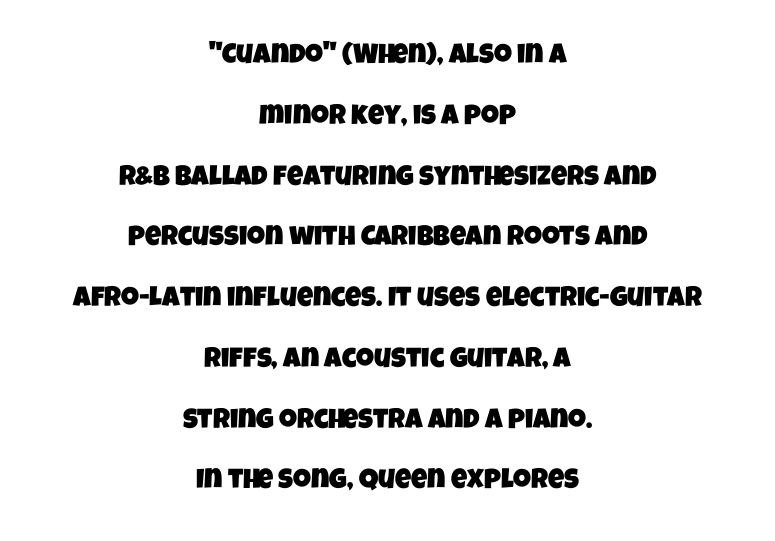
Q: Is the typeface a serif or a sans-serif typeface? A: Sans-serif.
Q: Is the text underlined? A: No.
Q: How is the paragraph aligned? A: Centered.
Q: Is the spacing between letters normal or unusually wide? A: Normal.
Q: Is the spacing between lines tight, normal or loose? A: Loose.
Q: Width (condensed, normal, or wide)? A: Condensed.
Q: Stroke contrast? A: Low.
Q: x-height? A: Large.
Q: Monospaced? A: No.
